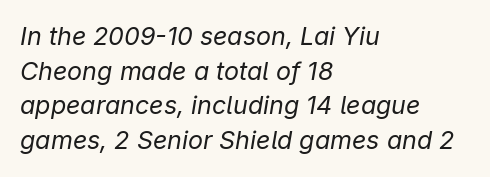
{"italic": "yes", "lean": "right", "slant_degrees": 9, "bold": "no", "underline": "no", "align": "left", "line_spacing": "normal", "line_spacing_ratio": 1.39, "letter_spacing": "normal", "letter_spacing_em": 0.0, "glyph_px": 25}
